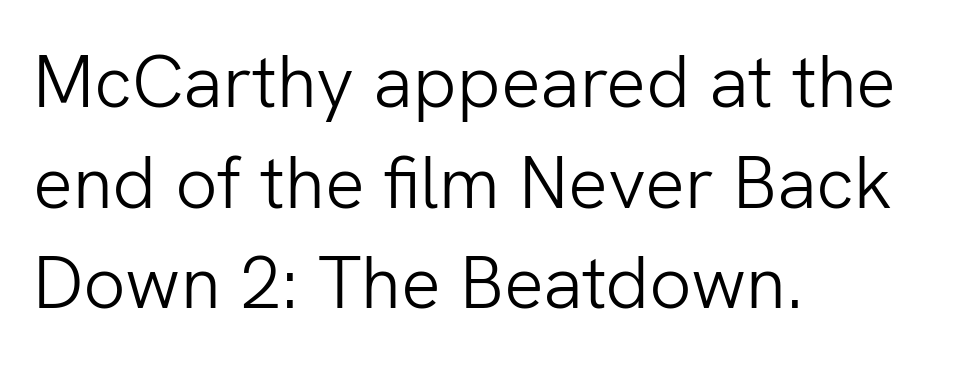
The image shows 74 px light sans-serif type, upright; set left-aligned, normal line spacing (1.36x), normal letter spacing, not underlined; low stroke contrast and a medium x-height.
